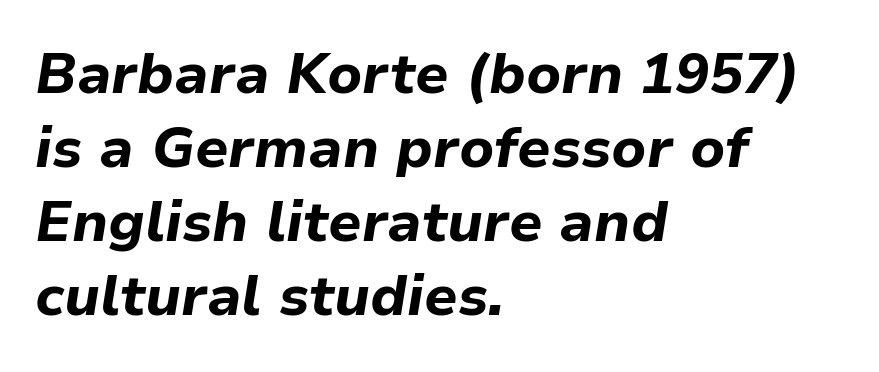
{"italic": "yes", "lean": "right", "slant_degrees": 9, "bold": "yes", "weight": "bold", "width": "normal", "stroke_contrast": "low", "x_height": "medium", "monospaced": "no", "underline": "no", "align": "left", "line_spacing": "normal", "line_spacing_ratio": 1.3, "letter_spacing": "normal", "letter_spacing_em": 0.0, "glyph_px": 57}
